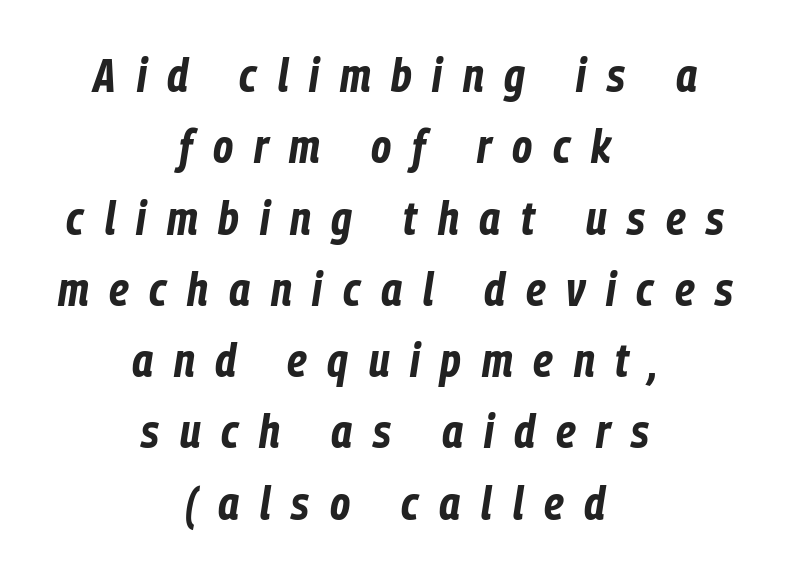
The letters are spread apart with noticeably loose tracking. The font is running at its bold setting. One glance says typical: line gaps are just what's usual. The typesetter chose a symmetrical, centered arrangement here. Tall strokes in this sample are angled rather than plumb. Unmarked baselines from the first word to the last.
